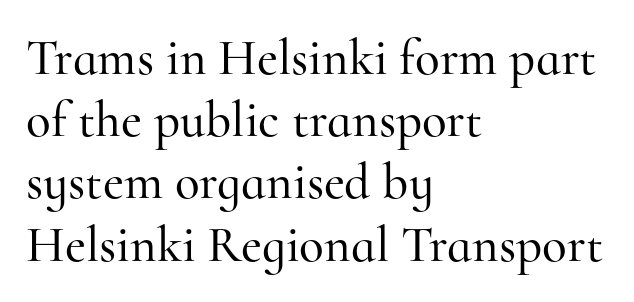
Yep, those are serifs on the letters. Characters remain perfectly vertical along every line. These lines stack with their left ends in a neat column. Tracking here is standard; glyphs follow each other at the usual distance. Do the characters align in a grid? No, the font is proportional.
